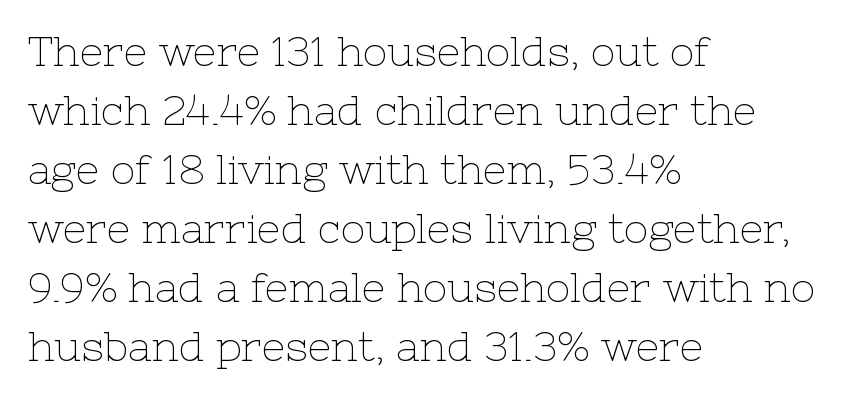
The face used here is proportionally spaced, like ordinary book or web type. The letters look calm and open, with moderate or lighter stems. The rows are spaced the way most documents space them. Ascenders rise straight up at ninety degrees. Words float on clear page, feet unadorned. One-word summary of the alignment: left.
